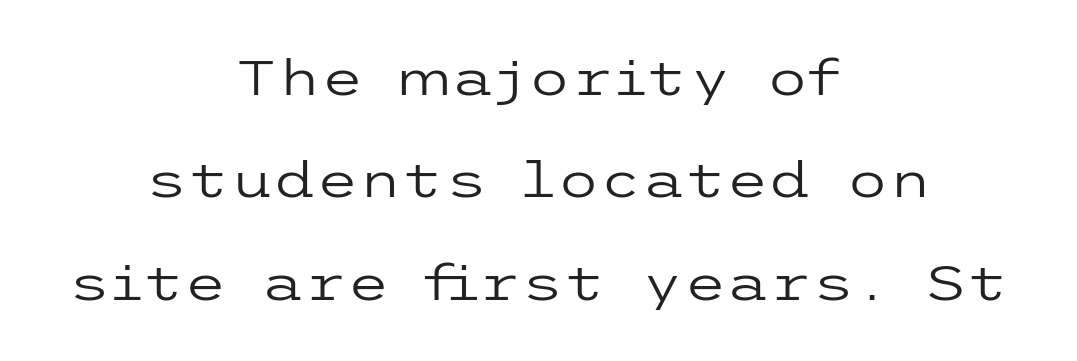
The image shows 49 px regular-weight, wide sans-serif type, upright; set centered, loose line spacing (2.09x), normal letter spacing, not underlined; low stroke contrast and a medium x-height.
